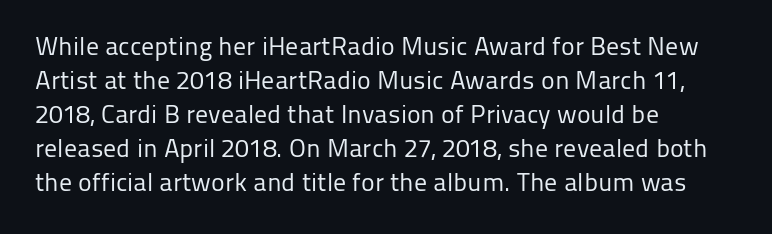
Q: Is the text bold? A: No.
Q: Is the text italic (slanted)? A: No, it is upright.
Q: Is the text underlined? A: No.
Q: How is the paragraph aligned? A: Left-aligned.
Q: Is the spacing between letters normal or unusually wide? A: Normal.
Q: Is the spacing between lines tight, normal or loose? A: Normal.
